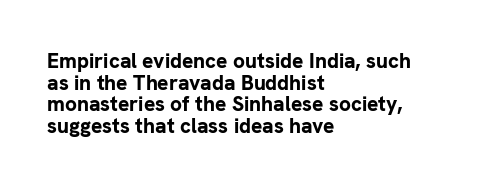
{"italic": "no", "bold": "yes", "underline": "no", "align": "left", "line_spacing": "tight", "line_spacing_ratio": 1.03, "letter_spacing": "normal", "letter_spacing_em": 0.0, "glyph_px": 21}
